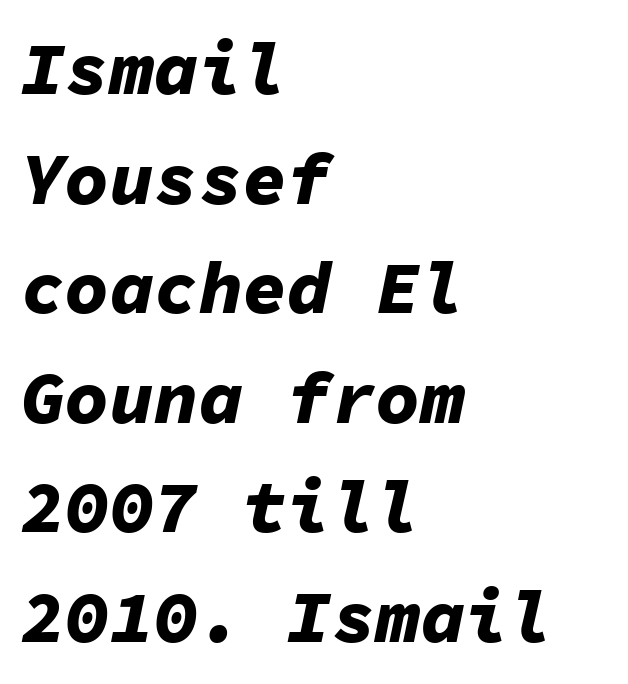
Q: Is the text bold? A: Yes.
Q: Is the text italic (slanted)? A: Yes, it leans right by about 11 degrees.
Q: Is the text underlined? A: No.
Q: How is the paragraph aligned? A: Left-aligned.
Q: Is the spacing between letters normal or unusually wide? A: Normal.
Q: Is the spacing between lines tight, normal or loose? A: Normal.
Q: Width (condensed, normal, or wide)? A: Normal.
Q: Stroke contrast? A: Low.
Q: x-height? A: Medium.
Q: Monospaced? A: Yes.
